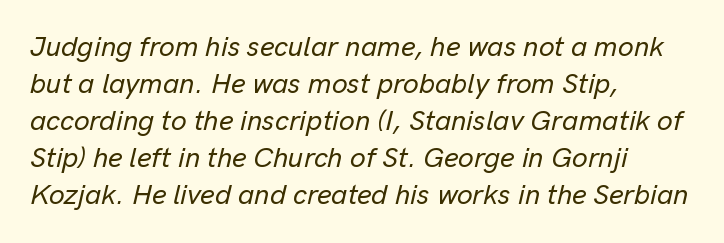
The gaps between neighbouring characters are ordinary and unremarkable. Clear beneath every line of the passage. Looks like regular typesetting: each glyph gets only the width it needs. The passage shown leans; its letterforms are oblique.
